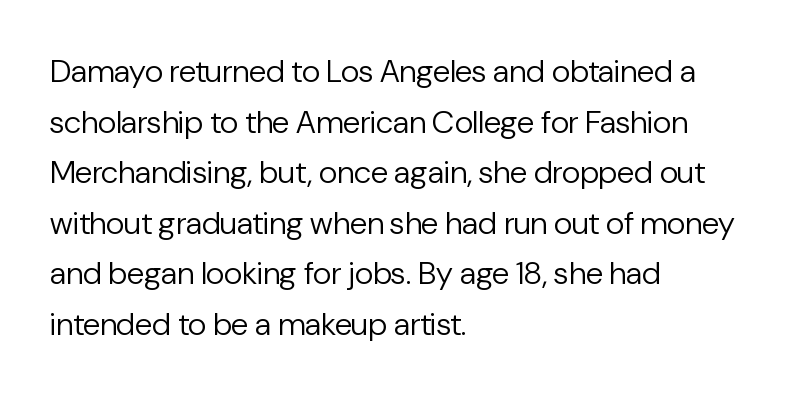
Q: Is the text bold? A: No.
Q: Is the text italic (slanted)? A: No, it is upright.
Q: Is the typeface a serif or a sans-serif typeface? A: Sans-serif.
Q: Is the text underlined? A: No.
Q: How is the paragraph aligned? A: Left-aligned.
Q: Is the spacing between letters normal or unusually wide? A: Normal.
Q: Is the spacing between lines tight, normal or loose? A: Normal.
Q: Width (condensed, normal, or wide)? A: Normal.
Q: Stroke contrast? A: Low.
Q: x-height? A: Medium.
Q: Monospaced? A: No.
